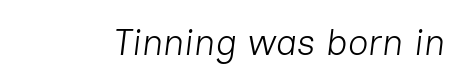
The image shows 36 px light type, italic (leaning right); set normal letter spacing, not underlined; low stroke contrast and a medium x-height.
